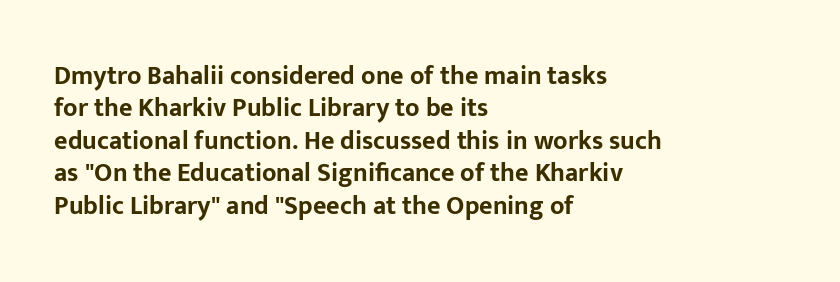
Q: Is the text bold? A: Yes.
Q: Is the text italic (slanted)? A: No, it is upright.
Q: Is the text underlined? A: No.
Q: How is the paragraph aligned? A: Left-aligned.
Q: Is the spacing between letters normal or unusually wide? A: Normal.
Q: Is the spacing between lines tight, normal or loose? A: Normal.
